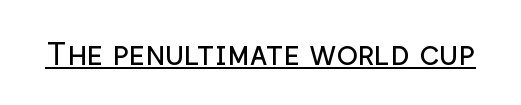
The image shows 32 px regular-weight sans-serif type, upright; set normal letter spacing, underlined; low stroke contrast and a medium x-height.
